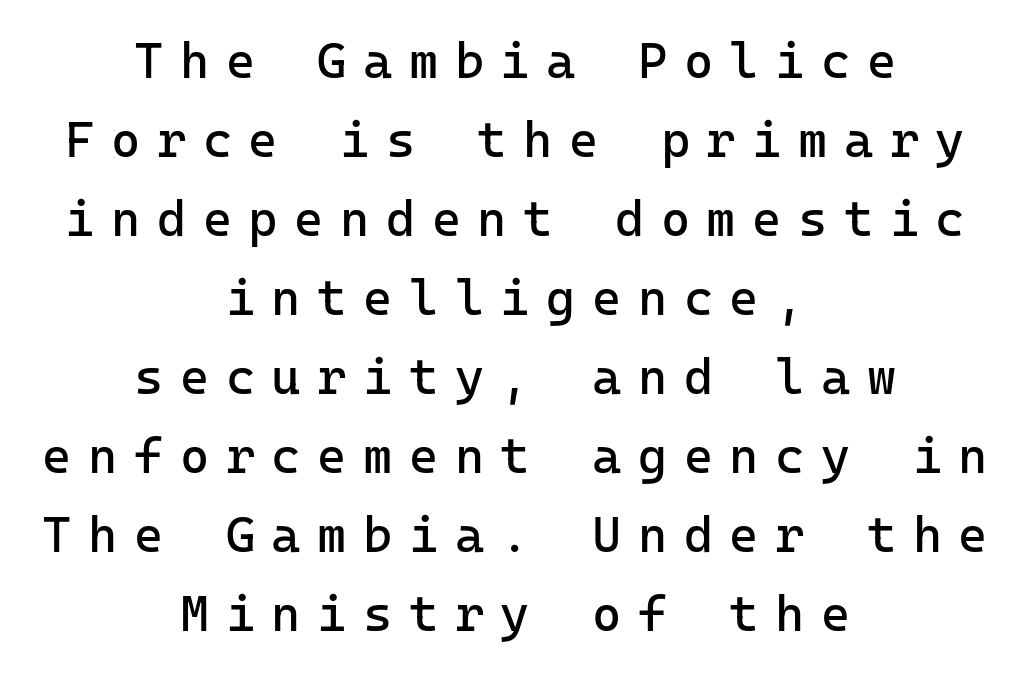
The image shows 50 px regular-weight sans-serif type, upright; set centered, normal line spacing (1.58x), unusually wide letter spacing (+0.33 em), not underlined; low stroke contrast and a medium x-height.
